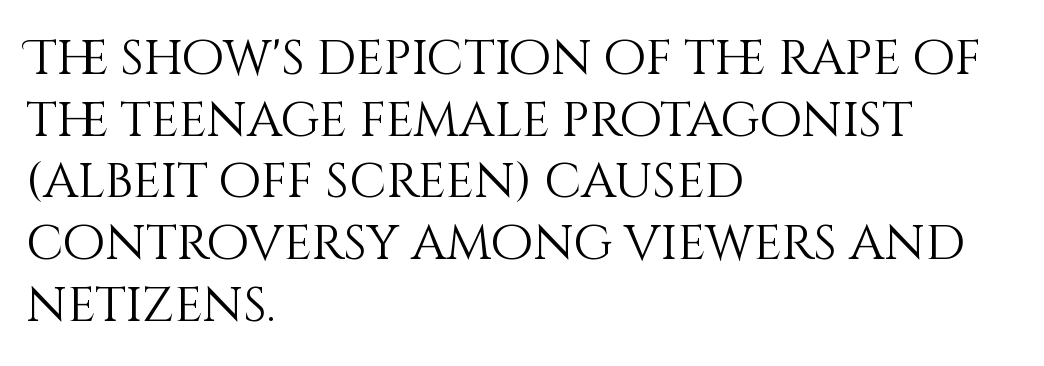
The image shows 49 px light type, upright; set left-aligned, normal line spacing (1.26x), normal letter spacing, not underlined; medium stroke contrast and a large x-height.
